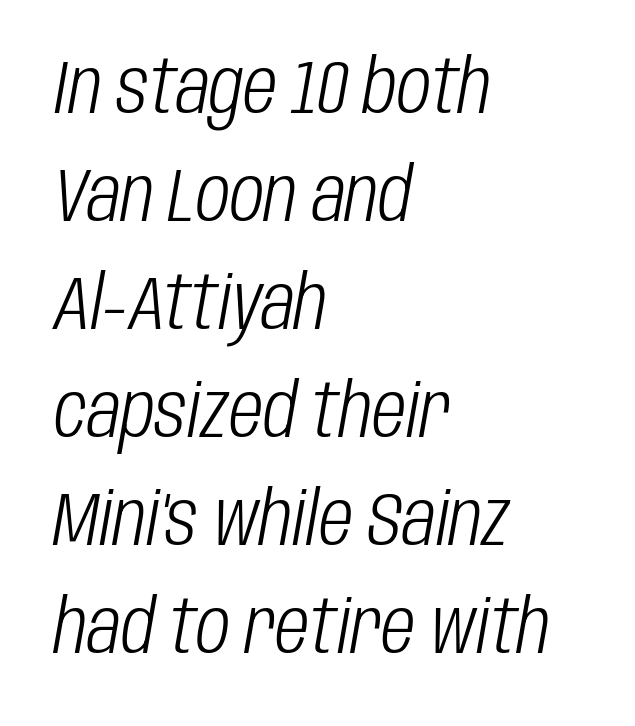
The image shows 74 px light, condensed type, italic (leaning right); set left-aligned, normal line spacing (1.46x), normal letter spacing, not underlined; low stroke contrast and a large x-height.
